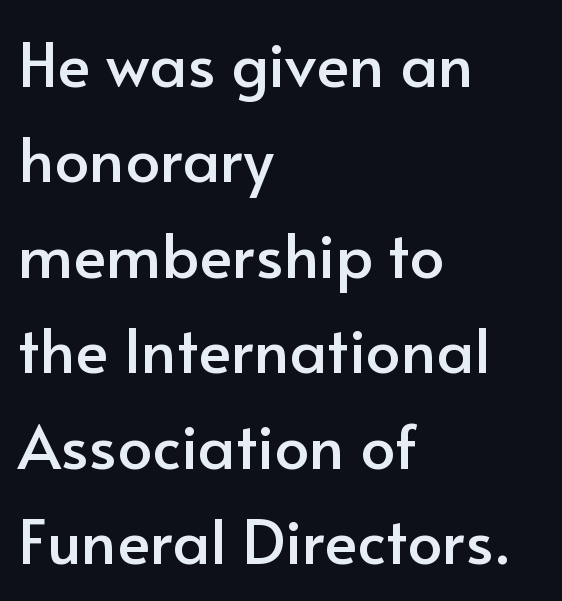
The image shows 62 px sans-serif type, upright; set left-aligned, normal line spacing (1.54x), normal letter spacing, not underlined; low stroke contrast and a small x-height.
